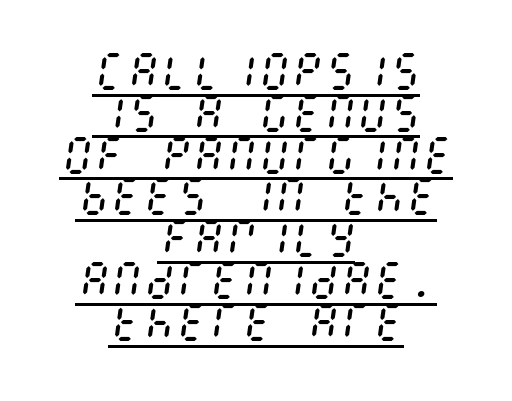
The image shows 41 px regular-weight, condensed type, italic (leaning right); set centered, tight line spacing (1.02x), normal letter spacing, underlined; medium stroke contrast and a large x-height.
